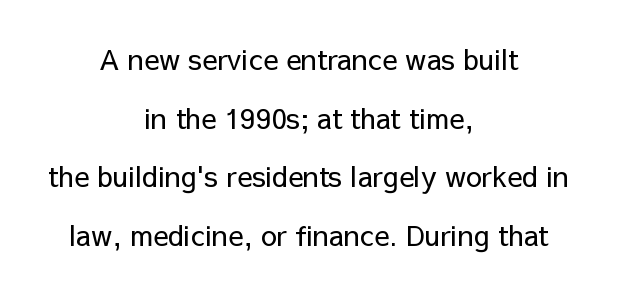
The image shows 28 px regular-weight sans-serif type, upright; set centered, loose line spacing (2.09x), normal letter spacing, not underlined; low stroke contrast and a medium x-height.
